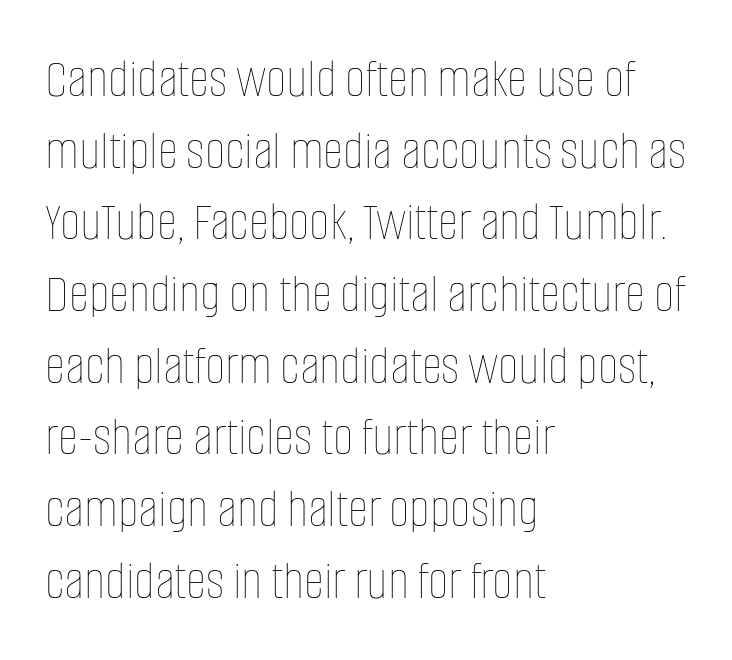
{"italic": "no", "bold": "no", "weight": "thin", "width": "condensed", "stroke_contrast": "low", "x_height": "large", "monospaced": "no", "underline": "no", "align": "left", "line_spacing": "normal", "line_spacing_ratio": 1.28, "letter_spacing": "normal", "letter_spacing_em": 0.0, "glyph_px": 56}
